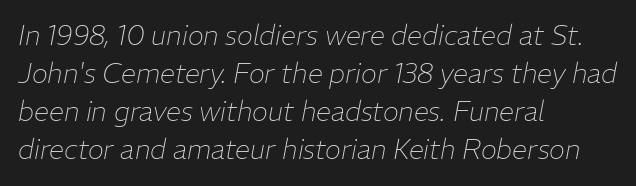
{"italic": "yes", "lean": "right", "slant_degrees": 11, "bold": "no", "underline": "no", "align": "left", "line_spacing": "normal", "line_spacing_ratio": 1.41, "letter_spacing": "normal", "letter_spacing_em": 0.0, "glyph_px": 27}
